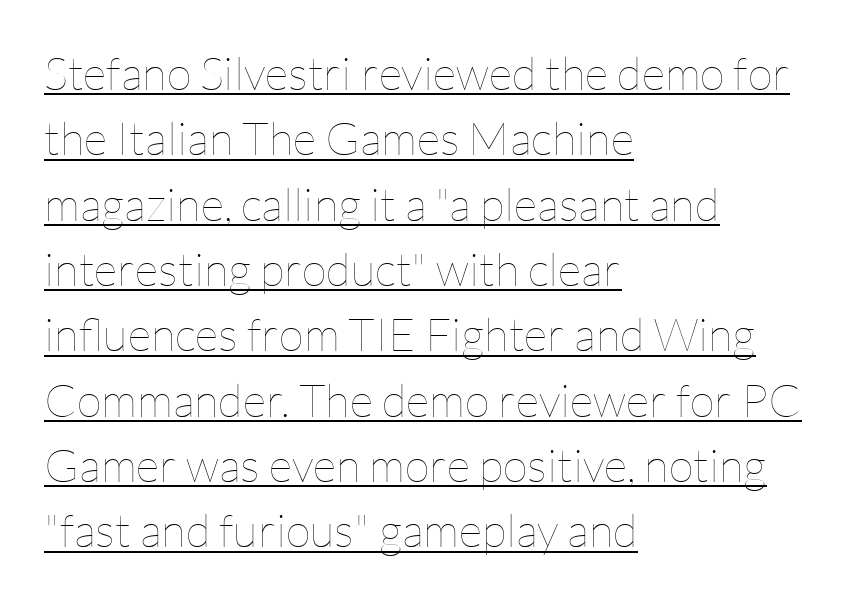
A typesetter would mark this as roman, not italic. The rendering uses natural spacing where letterforms have individual widths. The type is set solid horizontally, with unmodified tracking. Baseline-to-baseline distance is the conventional proportion of letter height.
